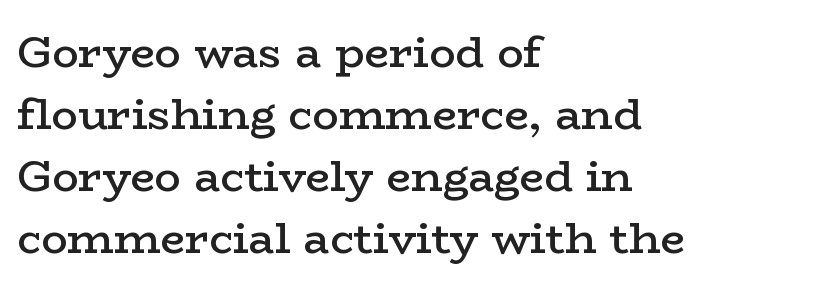
The image shows 44 px semibold, wide serif type, upright; set left-aligned, normal line spacing (1.41x), normal letter spacing, not underlined; low stroke contrast and a medium x-height.
